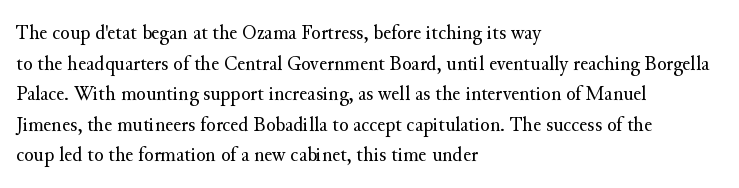
{"italic": "no", "bold": "no", "underline": "no", "align": "left", "line_spacing": "normal", "line_spacing_ratio": 1.39, "letter_spacing": "normal", "letter_spacing_em": 0.0, "glyph_px": 22}
